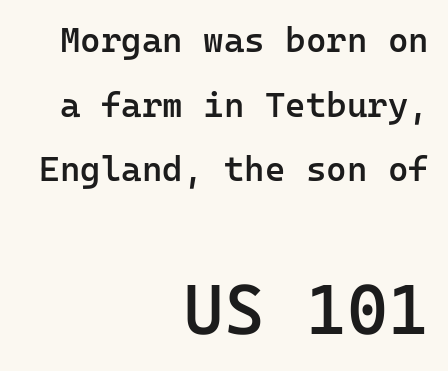
These lines are set flush right with a ragged left edge. Think of a typewriter: that constant character pitch is what you see here. Observe the ordinary spacing: letters are neighbours, not strangers. Observe the absence of serifs on each vertical stroke in this sample. Characters remain perfectly vertical along every line.
